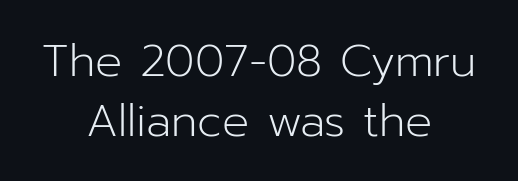
Q: Is the text bold? A: No.
Q: Is the text italic (slanted)? A: No, it is upright.
Q: Is the typeface a serif or a sans-serif typeface? A: Sans-serif.
Q: Is the text underlined? A: No.
Q: How is the paragraph aligned? A: Centered.
Q: Is the spacing between letters normal or unusually wide? A: Normal.
Q: Is the spacing between lines tight, normal or loose? A: Normal.
Q: Width (condensed, normal, or wide)? A: Normal.
Q: Stroke contrast? A: Low.
Q: x-height? A: Medium.
Q: Monospaced? A: No.
